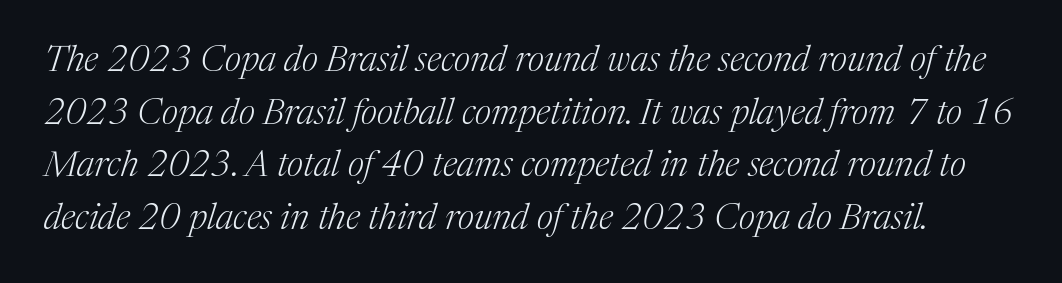
This reads as an unemphasized weight, regular at the heaviest. A typesetter would call this proportional, since set widths differ per character. The zone under the glyphs is completely vacant. Quick note: interline space is typical.
